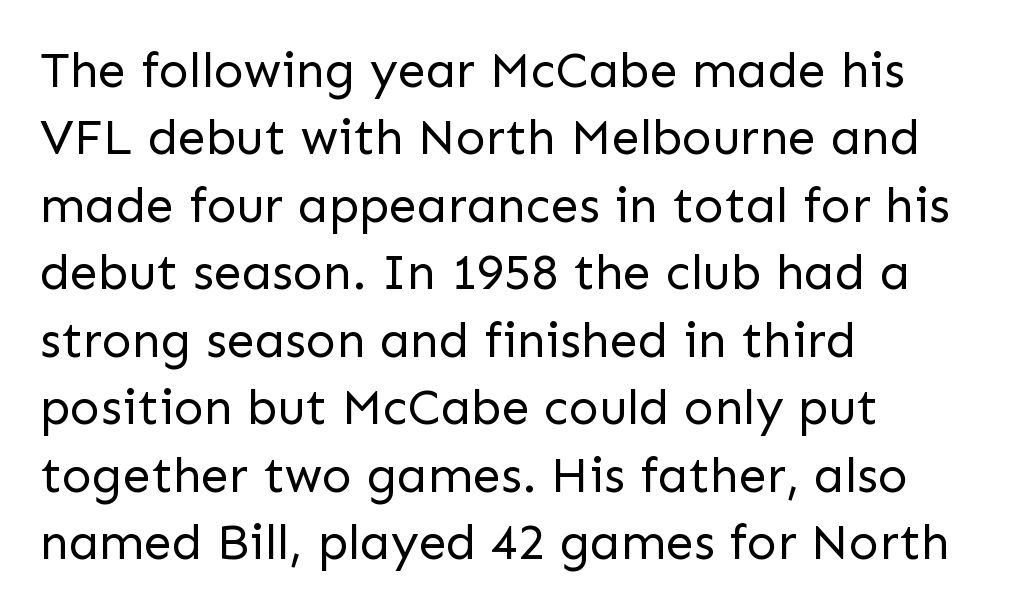
{"serif": "no", "italic": "no", "bold": "no", "weight": "regular", "width": "normal", "stroke_contrast": "low", "x_height": "medium", "monospaced": "no", "underline": "no", "align": "left", "line_spacing": "normal", "line_spacing_ratio": 1.35, "letter_spacing": "normal", "letter_spacing_em": 0.0, "glyph_px": 50}
